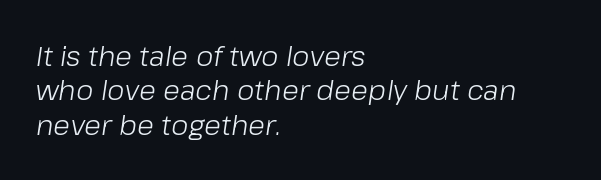
The image shows 28 px light type, italic (leaning right); set left-aligned, line spacing 1.23x, normal letter spacing, not underlined; low stroke contrast and a medium x-height.
